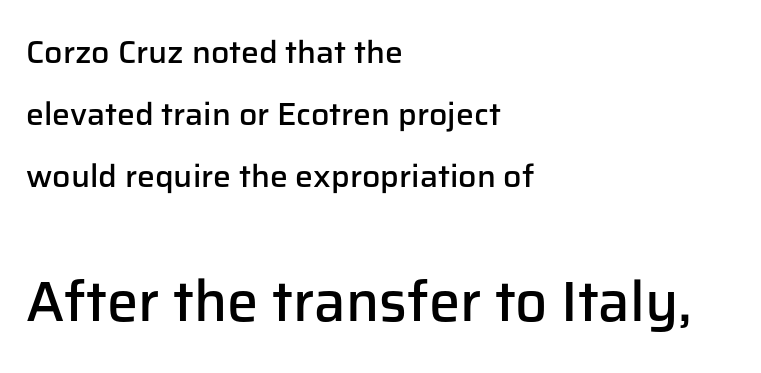
{"serif": "no", "italic": "no", "bold": "semi", "weight": "semibold", "width": "normal", "stroke_contrast": "low", "x_height": "medium", "monospaced": "no", "underline": "no", "align": "left", "line_spacing": "loose", "line_spacing_ratio": 1.94, "letter_spacing": "normal", "letter_spacing_em": 0.0, "larger_block": "second", "size_ratio": 1.75, "glyph_px": 56}
